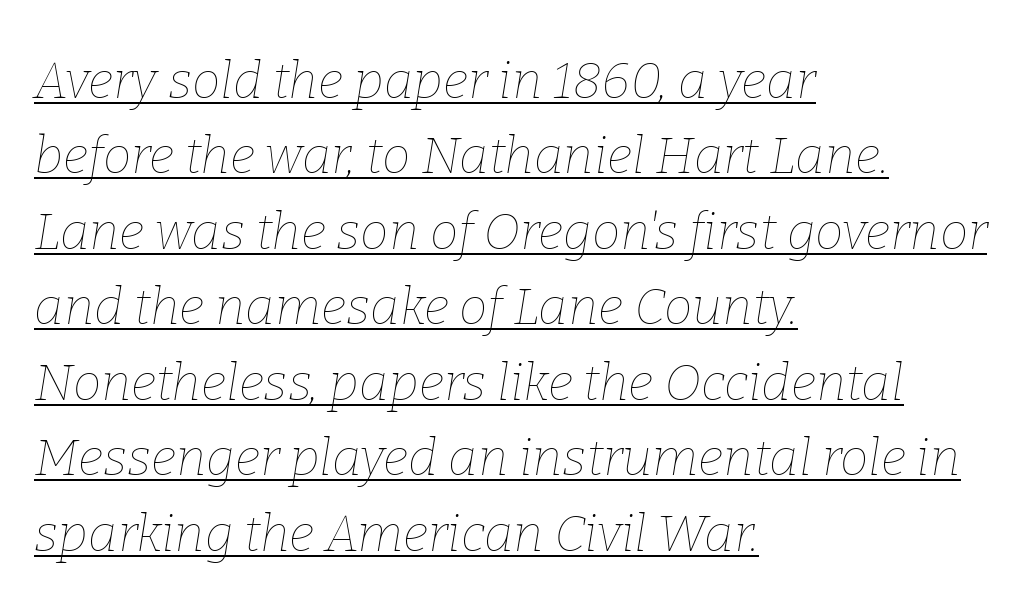
The image shows 51 px thin type, italic (leaning right); set left-aligned, normal line spacing (1.48x), normal letter spacing, underlined; low stroke contrast and a medium x-height.
